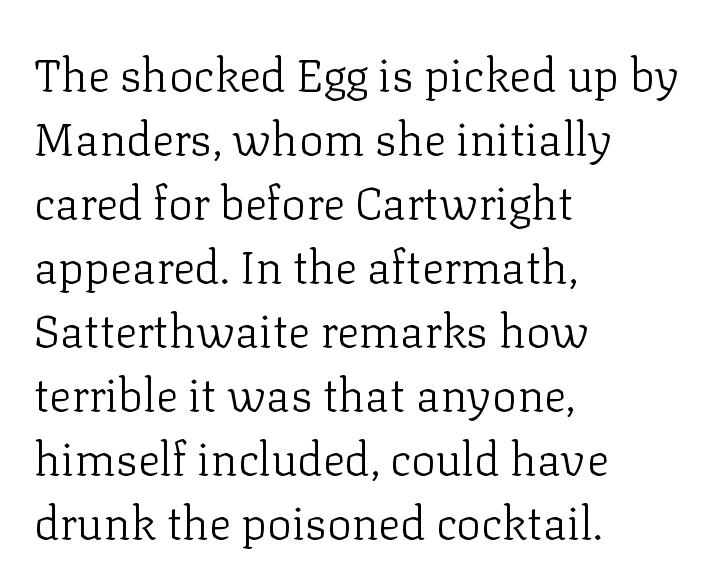
Q: Is the text bold? A: No.
Q: Is the text italic (slanted)? A: No, it is upright.
Q: Is the typeface a serif or a sans-serif typeface? A: Serif.
Q: Is the text underlined? A: No.
Q: How is the paragraph aligned? A: Left-aligned.
Q: Is the spacing between letters normal or unusually wide? A: Normal.
Q: Is the spacing between lines tight, normal or loose? A: Normal.
Q: Width (condensed, normal, or wide)? A: Normal.
Q: Stroke contrast? A: Low.
Q: x-height? A: Medium.
Q: Monospaced? A: No.
